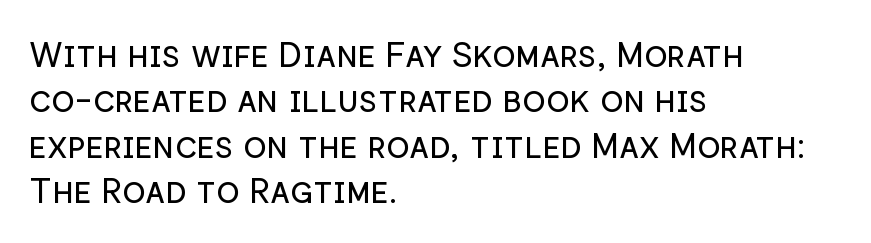
Vertical strokes here are truly vertical. A typesetter would label this face a sans. Character widths vary here, with narrow letters taking less room than wide ones. You could call the tracking neutral — neither tight nor loose. Weight: not bold — regular or lighter. Only glyphs here, with clear space below each row.
